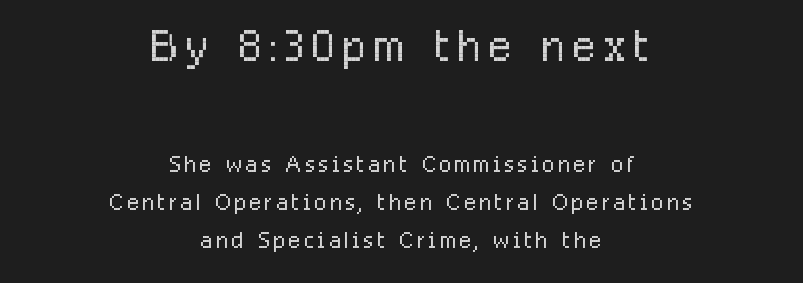
{"serif": "no", "italic": "no", "bold": "no", "weight": "light", "width": "condensed", "stroke_contrast": "low", "x_height": "medium", "monospaced": "no", "underline": "no", "align": "center", "line_spacing_ratio": 1.23, "larger_block": "first", "size_ratio": 2.0, "glyph_px": 62}
